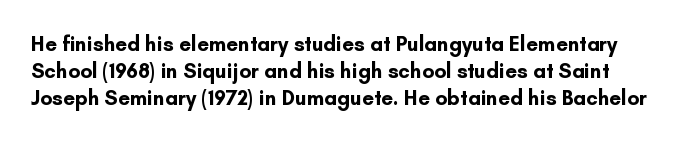
The image shows 21 px bold type, upright; set normal line spacing (1.29x), normal letter spacing, not underlined.
